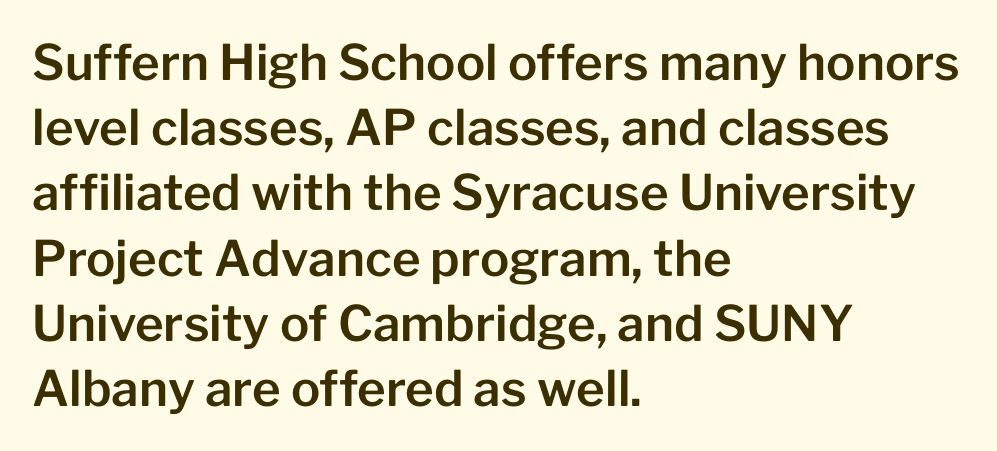
The lines are quadded left. Just letters on the line, the space beneath them empty. The characters display no serif detailing; their extremities are plain. Ordinary non-slanted type is in use.
